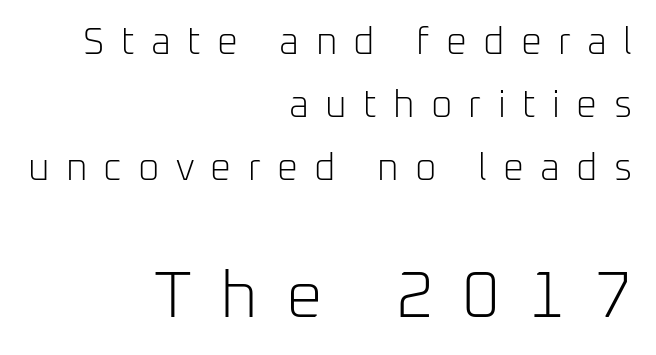
The image shows 65 px light sans-serif type, upright; set right-aligned, normal line spacing (1.7x), unusually wide letter spacing (+0.44 em), not underlined; the second (bottom) block is 1.76x larger; low stroke contrast and a medium x-height.
